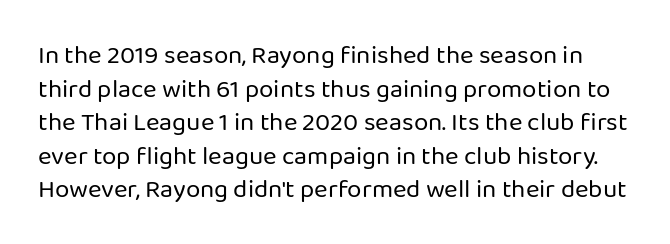
Q: Is the text bold? A: No.
Q: Is the text italic (slanted)? A: No, it is upright.
Q: Is the text underlined? A: No.
Q: Is the spacing between letters normal or unusually wide? A: Normal.
Q: Is the spacing between lines tight, normal or loose? A: Normal.
